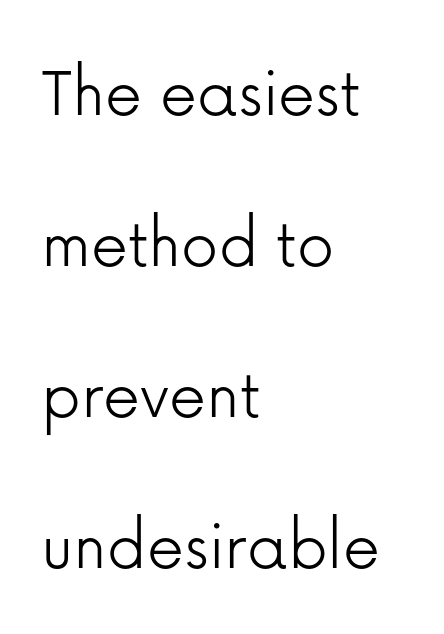
{"serif": "no", "italic": "no", "bold": "no", "weight": "light", "width": "normal", "stroke_contrast": "low", "x_height": "medium", "monospaced": "no", "underline": "no", "align": "left", "line_spacing": "loose", "line_spacing_ratio": 2.04, "letter_spacing": "normal", "letter_spacing_em": 0.0, "glyph_px": 74}
